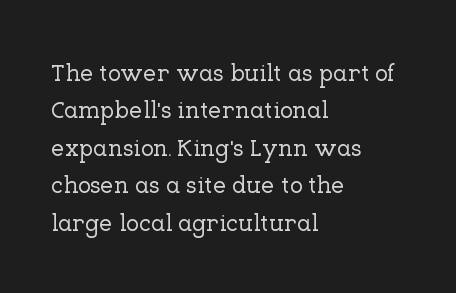
Q: Is the text italic (slanted)? A: No, it is upright.
Q: Is the text underlined? A: No.
Q: How is the paragraph aligned? A: Left-aligned.
Q: Is the spacing between letters normal or unusually wide? A: Normal.
Q: Is the spacing between lines tight, normal or loose? A: Normal.
